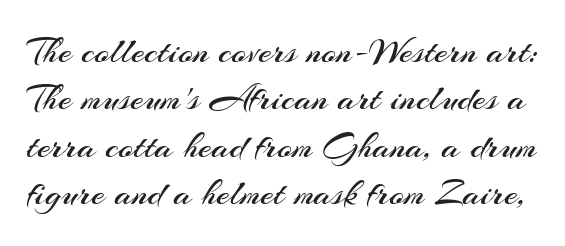
Successive baselines arrive at the customary interval. Nope, no serifs anywhere on these letters. This reads as an unemphasized weight, regular at the heaviest. A typesetter would call this zero additional tracking. Is this a fixed-width face? No — the glyphs have proportional, varying widths.
